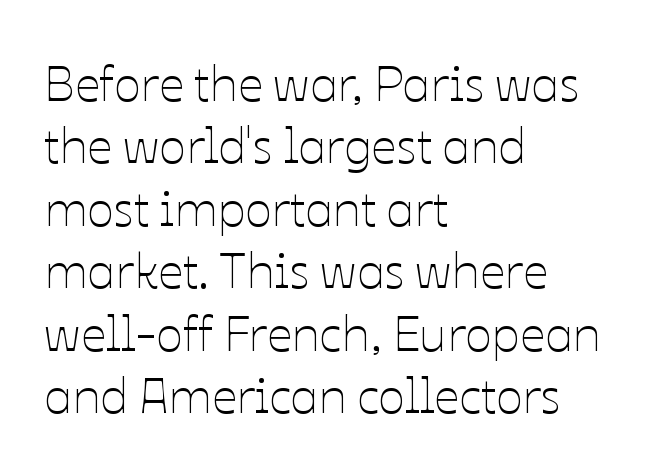
{"italic": "no", "bold": "no", "weight": "thin", "width": "normal", "stroke_contrast": "low", "x_height": "medium", "monospaced": "no", "underline": "no", "align": "left", "line_spacing": "normal", "line_spacing_ratio": 1.25, "letter_spacing": "normal", "letter_spacing_em": 0.0, "glyph_px": 50}
